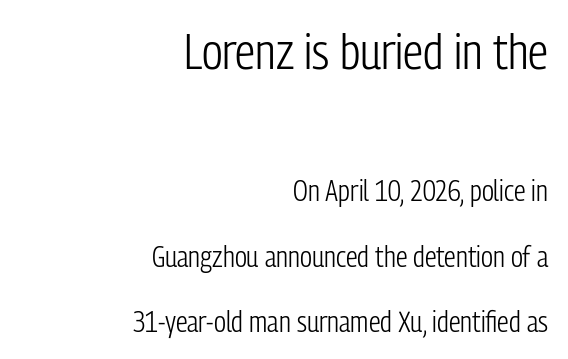
The image shows 50 px light, condensed sans-serif type, upright; set right-aligned, loose line spacing (2.25x), normal letter spacing, not underlined; the first (top) block is 1.72x larger; low stroke contrast and a medium x-height.
